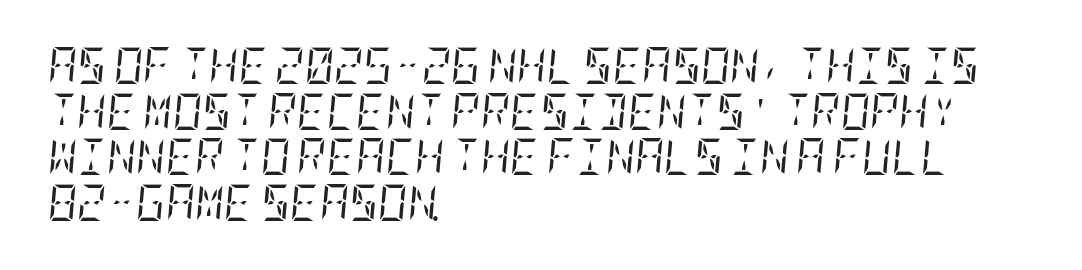
The gap between lines stays unmarked. The letterforms sit at book weight or below. Check where the strokes stop: tiny serifs finish them off. The font's italic variant was chosen for this text.
